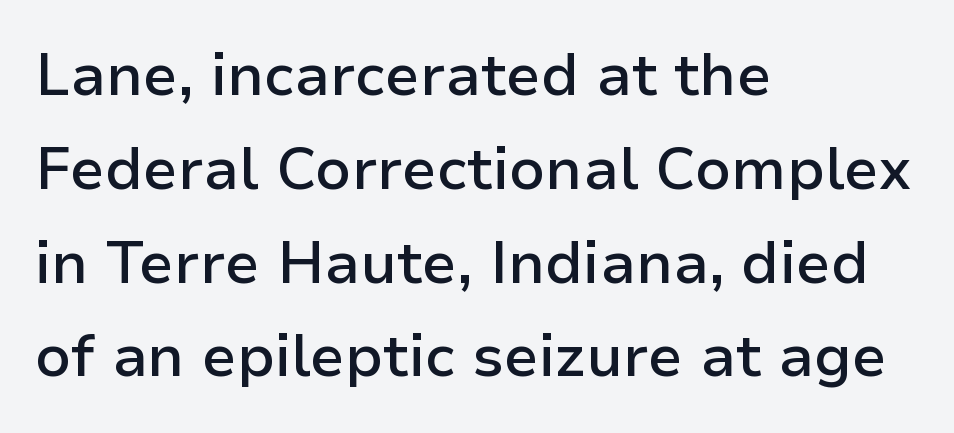
{"serif": "no", "italic": "no", "bold": "semi", "weight": "semibold", "width": "normal", "stroke_contrast": "low", "x_height": "medium", "monospaced": "no", "underline": "no", "align": "left", "line_spacing": "normal", "line_spacing_ratio": 1.59, "letter_spacing": "normal", "letter_spacing_em": 0.0, "glyph_px": 59}
